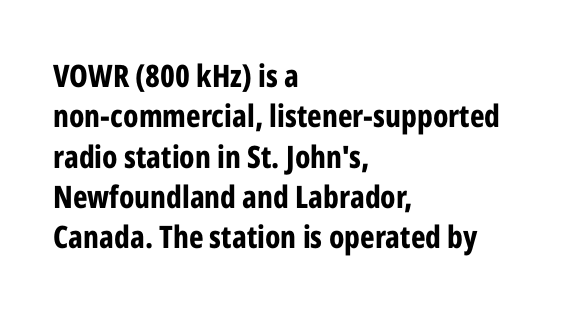
{"serif": "no", "italic": "no", "bold": "yes", "weight": "bold", "width": "condensed", "stroke_contrast": "low", "x_height": "medium", "monospaced": "no", "underline": "no", "align": "left", "line_spacing": "normal", "line_spacing_ratio": 1.3, "letter_spacing": "normal", "letter_spacing_em": 0.0, "glyph_px": 31}
